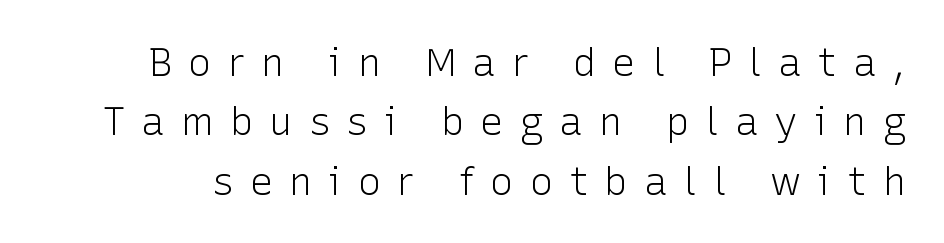
Unmarked baselines from the first word to the last. Honestly, the letter spacing is so wide it's the main thing you notice. The typesetting does not lean heavy: it is not bold. Rendered with straight, roman letterforms.
